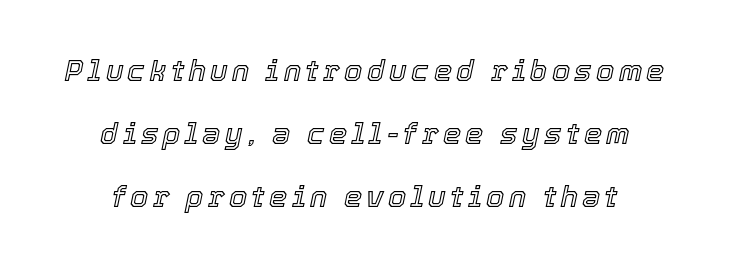
Q: Is the text italic (slanted)? A: Yes, it leans right by about 12 degrees.
Q: Is the text underlined? A: No.
Q: Is the spacing between lines tight, normal or loose? A: Loose.
Q: Width (condensed, normal, or wide)? A: Normal.
Q: x-height? A: Medium.
Q: Monospaced? A: No.
